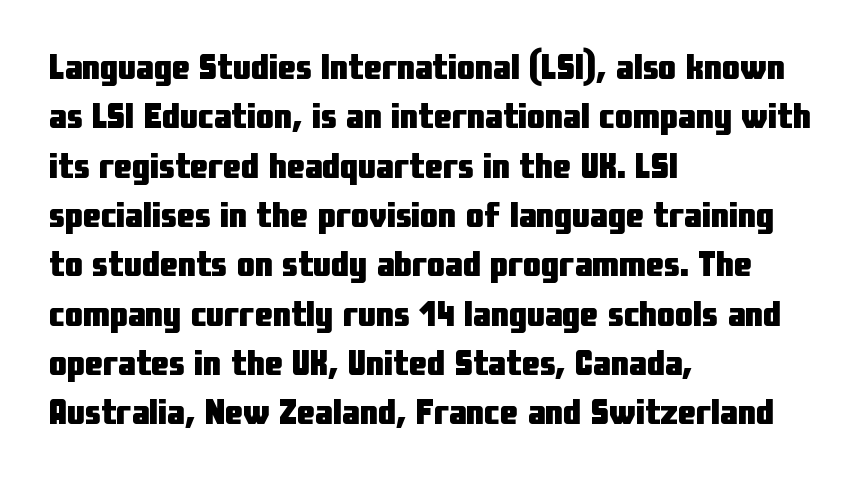
The passage shown is typed in a proportional face where columns would drift. Letters rest on an invisible, unmarked baseline. Typographically, this falls in the sans-serif category. The lines sit at an ordinary, default distance from one another. The glyphs have the mass of a bold cut.
